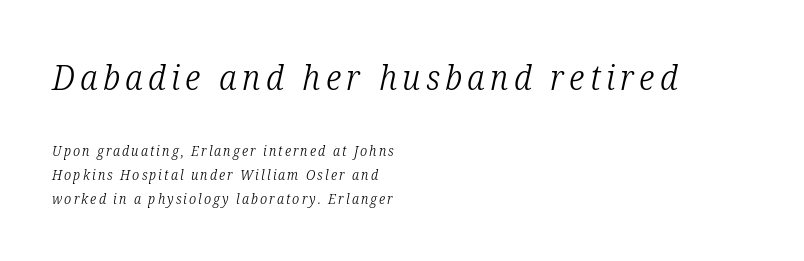
{"serif": "yes", "italic": "yes", "lean": "right", "slant_degrees": 12, "bold": "no", "weight": "light", "width": "condensed", "stroke_contrast": "low", "x_height": "medium", "monospaced": "no", "underline": "no", "align": "left", "line_spacing_ratio": 1.73, "larger_block": "first", "size_ratio": 2.5, "glyph_px": 35}
